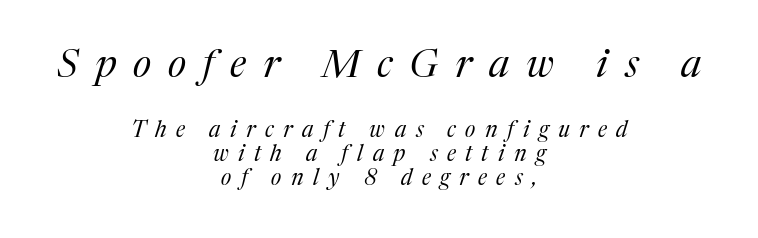
Q: Is the text bold? A: No.
Q: Is the text italic (slanted)? A: Yes, it leans right by about 17 degrees.
Q: Is the typeface a serif or a sans-serif typeface? A: Serif.
Q: Is the text underlined? A: No.
Q: How is the paragraph aligned? A: Centered.
Q: Is the spacing between letters normal or unusually wide? A: Unusually wide.
Q: Is the spacing between lines tight, normal or loose? A: Tight.
Q: Which block of text is set in a larger size, the first (top) or the second (bottom)? A: The first (top) one.
Q: Width (condensed, normal, or wide)? A: Normal.
Q: Stroke contrast? A: Medium.
Q: x-height? A: Medium.
Q: Monospaced? A: No.
